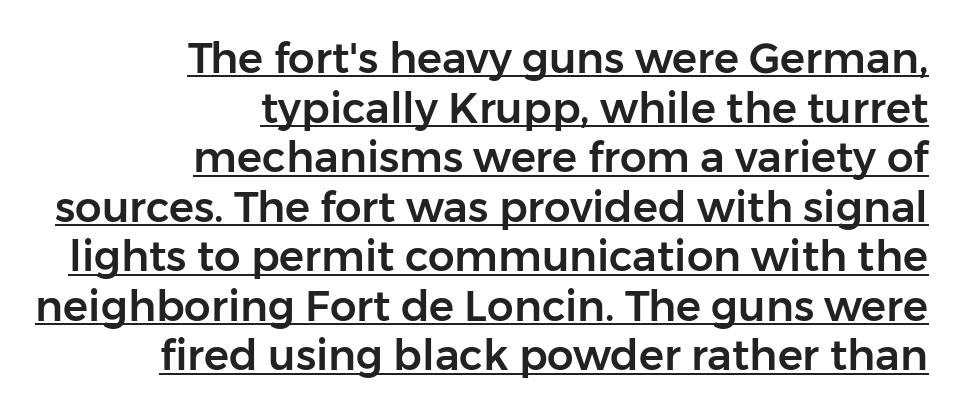
{"serif": "no", "italic": "no", "width": "normal", "stroke_contrast": "low", "x_height": "medium", "monospaced": "no", "underline": "yes", "align": "right", "line_spacing_ratio": 1.18, "letter_spacing": "normal", "letter_spacing_em": 0.0, "glyph_px": 42}
